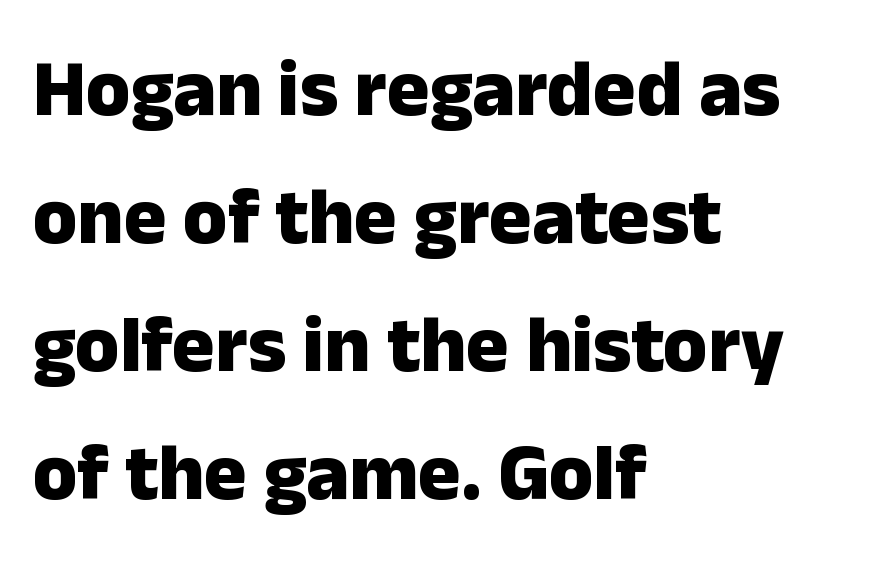
{"serif": "no", "italic": "no", "bold": "yes", "weight": "heavy", "width": "normal", "stroke_contrast": "low", "x_height": "medium", "monospaced": "no", "underline": "no", "align": "left", "line_spacing": "normal", "line_spacing_ratio": 1.6, "letter_spacing": "normal", "letter_spacing_em": 0.0, "glyph_px": 80}
